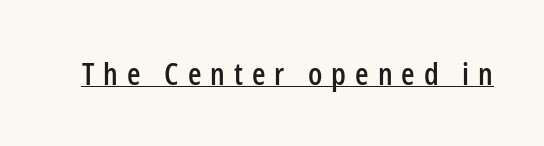
Q: Is the text italic (slanted)? A: No, it is upright.
Q: Is the typeface a serif or a sans-serif typeface? A: Sans-serif.
Q: Is the text underlined? A: Yes.
Q: Is the spacing between letters normal or unusually wide? A: Unusually wide.
Q: Width (condensed, normal, or wide)? A: Condensed.
Q: Stroke contrast? A: Low.
Q: x-height? A: Medium.
Q: Monospaced? A: No.
